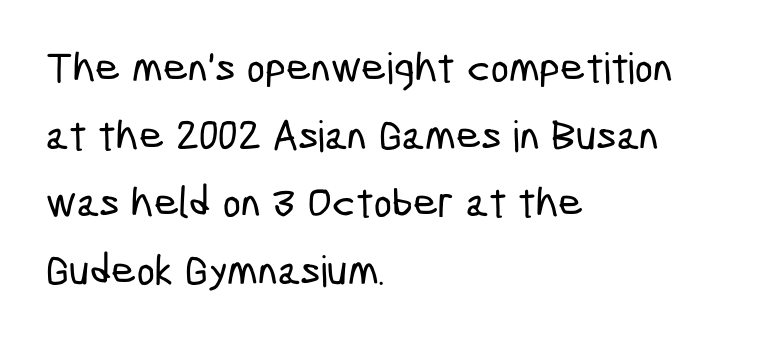
Nothing sits at the stroke ends, so this counts as sans-serif. Notice how descenders clear the ascenders below comfortably — that's standard leading. Nobody touched the tracking dial on this one. Descender tails drop into unmarked territory. The passage shown is typed in a proportional face where columns would drift.
